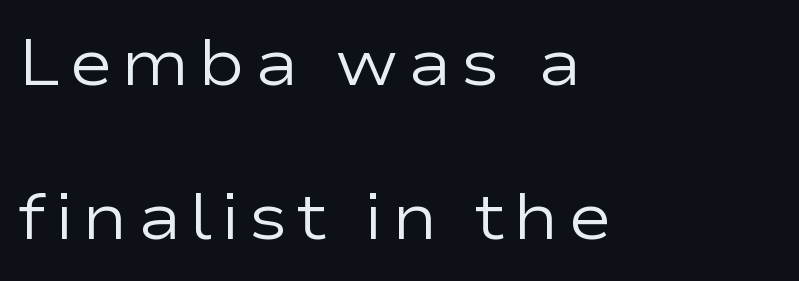
The image shows 66 px regular-weight, wide sans-serif type, upright; set left-aligned, loose line spacing (2.33x), not underlined; low stroke contrast and a medium x-height.
